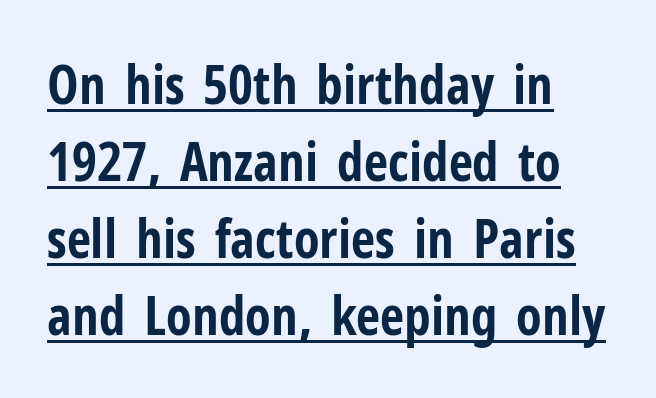
Glance below the letters and you will spot a drawn line. Glyph-to-glyph distance matches everyday printed text. Each letter's strokes conclude bluntly, with no projecting serifs. A roman cut, with each character standing at attention.
